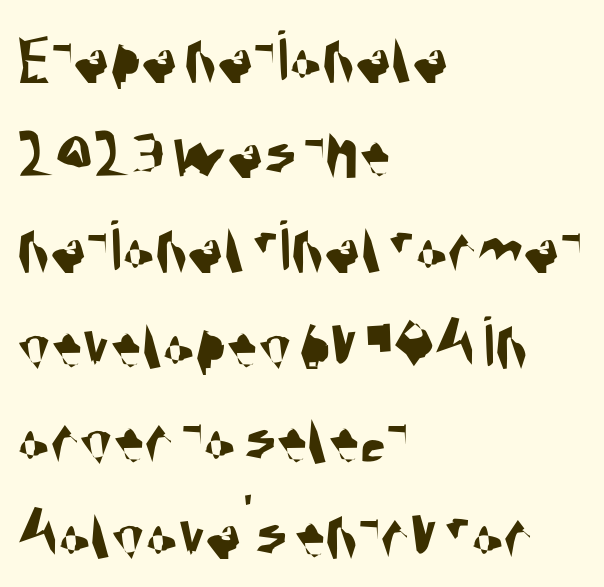
Casual observation: everything's shoved over to the left. Is this a sans? Yes — the strokes have no serifs. Unmarked baselines from the first word to the last. Here the designer chose a conventional face with non-uniform glyph widths. Nothing unusual about the tracking: characters are spaced as the font intends.
